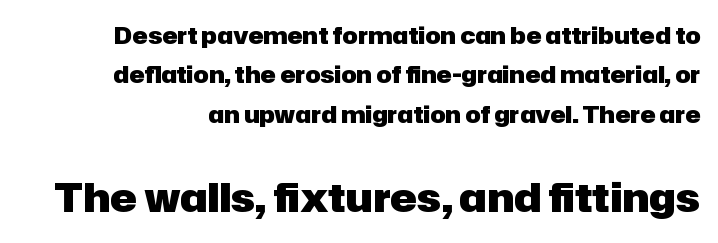
Each row of text sits above clean, open space. Characters remain perfectly vertical along every line. The strokes are fattened all the way to bold. The letters advance in unequal steps, a hallmark of proportional type. Between these two stacked blocks, the lower one wins on size. The passage is arranged like a letterhead date or caption credit — flush right.
